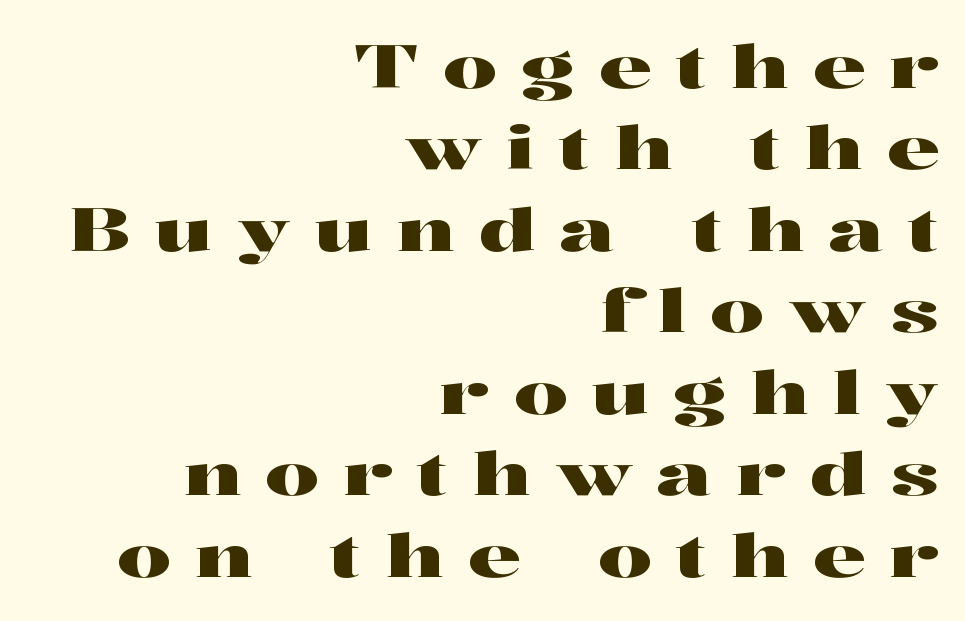
Q: Is the text italic (slanted)? A: No, it is upright.
Q: Is the typeface a serif or a sans-serif typeface? A: Serif.
Q: Is the text underlined? A: No.
Q: How is the paragraph aligned? A: Right-aligned.
Q: Is the spacing between letters normal or unusually wide? A: Unusually wide.
Q: Is the spacing between lines tight, normal or loose? A: Normal.
Q: Width (condensed, normal, or wide)? A: Wide.
Q: Stroke contrast? A: High.
Q: x-height? A: Medium.
Q: Monospaced? A: No.
